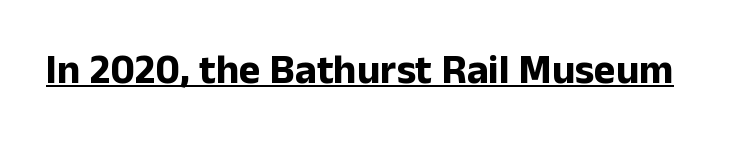
Default kerning and tracking; the words read as compact shapes. Strong, thick strokes mark this as bold type. No italicization has been applied; the sample stays upright. A continuous stroke trails under the words, as in a hyperlink. This rendering employs a face without finishing strokes, i.e., a sans-serif.
